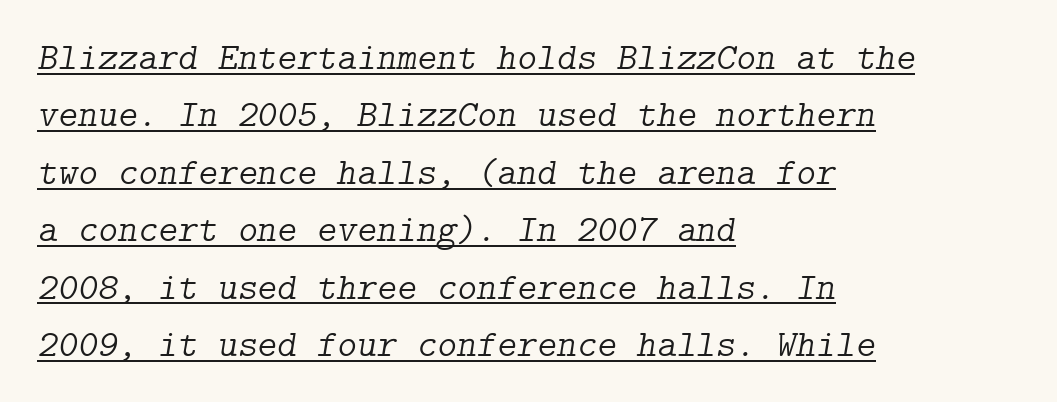
Q: Is the text bold? A: No.
Q: Is the text italic (slanted)? A: Yes, it leans right by about 9 degrees.
Q: Is the typeface a serif or a sans-serif typeface? A: Serif.
Q: Is the text underlined? A: Yes.
Q: How is the paragraph aligned? A: Left-aligned.
Q: Is the spacing between letters normal or unusually wide? A: Normal.
Q: Is the spacing between lines tight, normal or loose? A: Normal.
Q: Width (condensed, normal, or wide)? A: Normal.
Q: Stroke contrast? A: Low.
Q: x-height? A: Medium.
